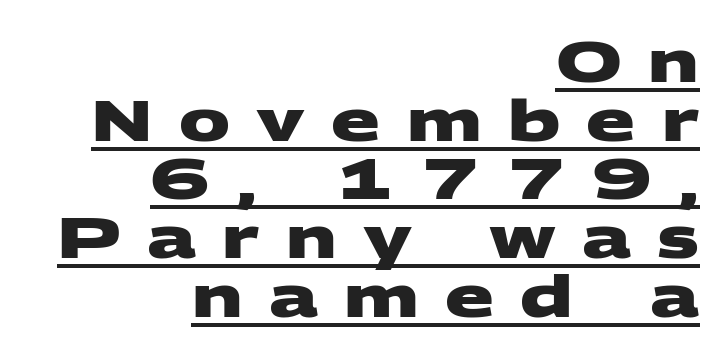
{"serif": "no", "bold": "yes", "weight": "heavy", "width": "wide", "stroke_contrast": "medium", "x_height": "large", "monospaced": "no", "underline": "yes", "align": "right", "line_spacing": "tight", "line_spacing_ratio": 1.03, "letter_spacing": "wide", "letter_spacing_em": 0.46, "glyph_px": 57}
